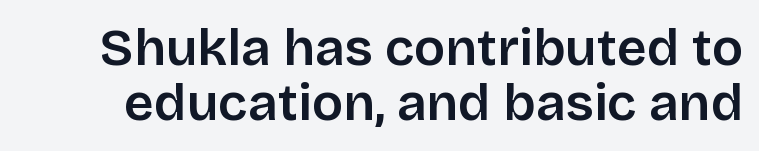
Between one letter and the next there's only the usual sliver of space. Tall strokes in this sample are plumb rather than angled. What kind of face is this? One without serifs — a sans. A typesetter would call this leading minimal, almost set solid. Think of a printed novel: that variable character pitch is what you see here.
